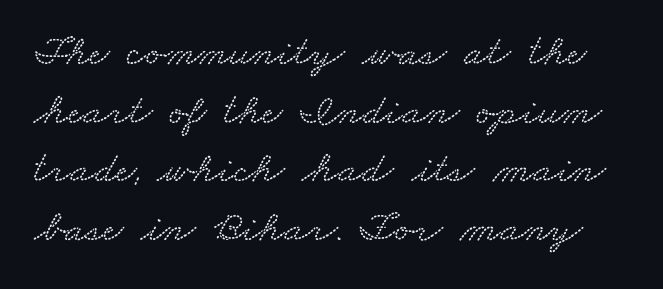
Any mark beneath the type? The region is blank. The passage shown has conventional tracking throughout. Is there much room between lines? A standard amount, neither cramped nor airy. The characters display serif detailing at their extremities.
